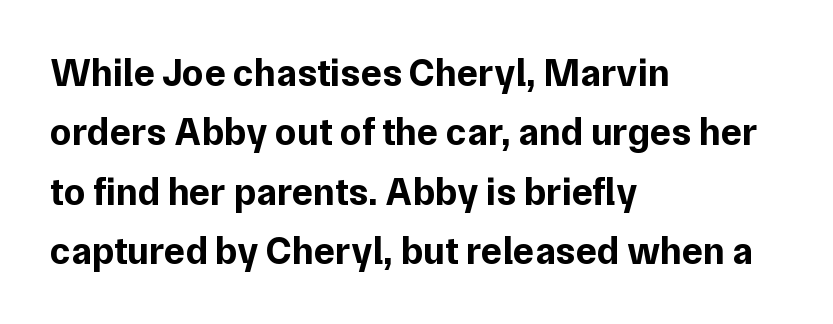
The image shows 39 px bold sans-serif type, upright; set left-aligned, normal line spacing (1.52x), normal letter spacing, not underlined; low stroke contrast and a medium x-height.
